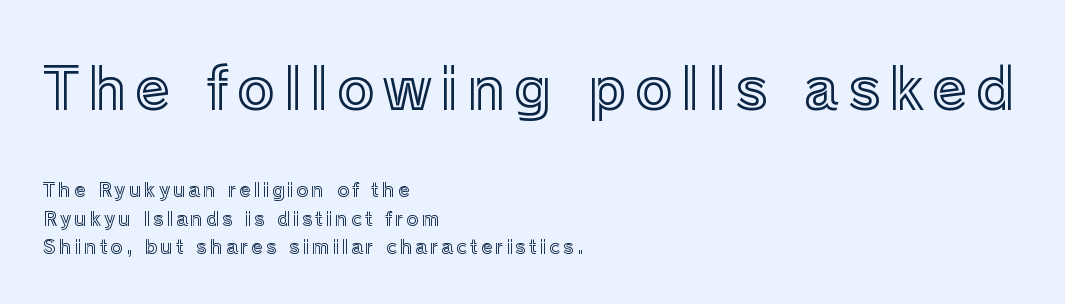
{"italic": "no", "width": "normal", "x_height": "medium", "monospaced": "no", "underline": "no", "align": "left", "line_spacing": "normal", "line_spacing_ratio": 1.5, "larger_block": "first", "size_ratio": 3.0, "glyph_px": 57}
